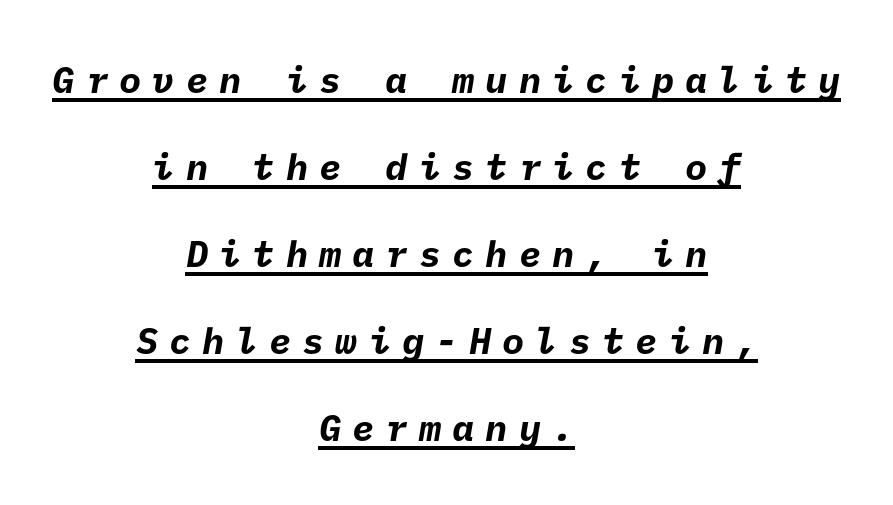
{"serif": "no", "bold": "yes", "weight": "bold", "width": "normal", "stroke_contrast": "low", "x_height": "medium", "underline": "yes", "align": "center", "line_spacing": "loose", "line_spacing_ratio": 2.35, "letter_spacing": "wide", "letter_spacing_em": 0.3, "glyph_px": 37}
